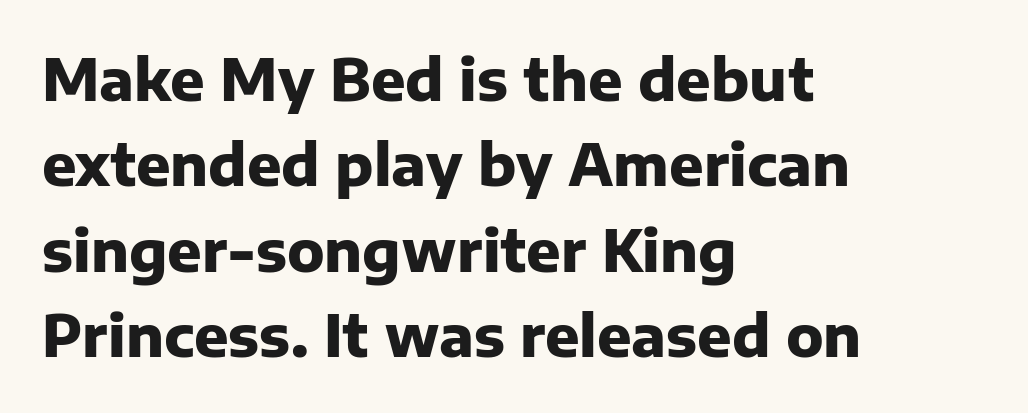
Notice how descenders clear the ascenders below comfortably — that's standard leading. A typesetter would call this proportional, since set widths differ per character. How are the letters spaced? Ordinarily, with no added tracking. The passage shown is not underscored anywhere. The ragged edge is on the right, which tells us the setting is flush left. Heavy, bold letterforms.
